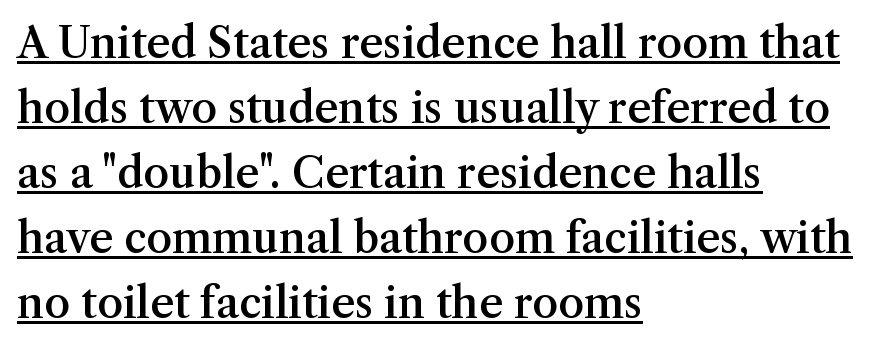
{"serif": "yes", "italic": "no", "bold": "semi", "weight": "semibold", "width": "normal", "stroke_contrast": "medium", "x_height": "medium", "monospaced": "no", "underline": "yes", "align": "left", "line_spacing": "normal", "line_spacing_ratio": 1.55, "letter_spacing": "normal", "letter_spacing_em": 0.0, "glyph_px": 42}
